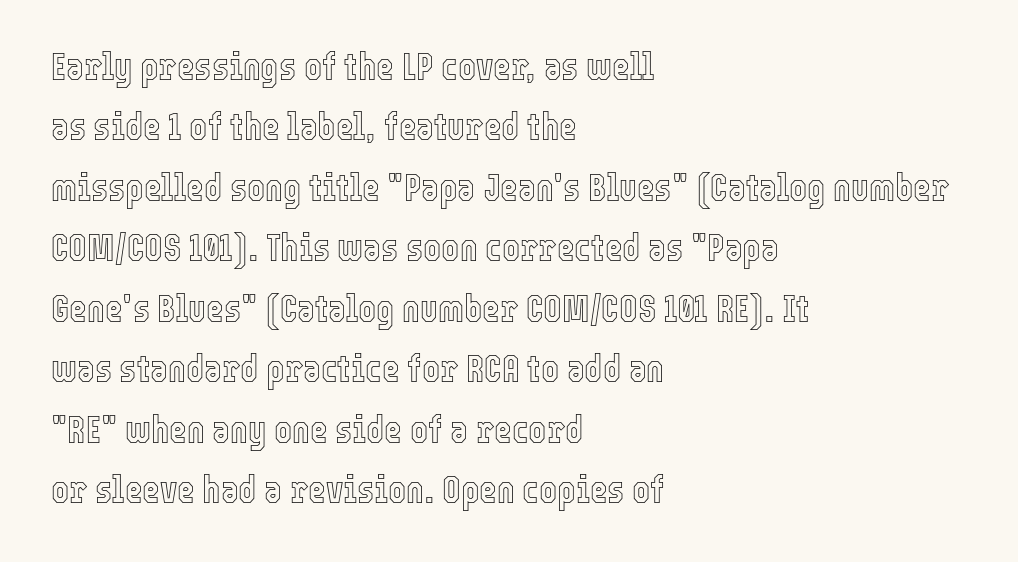
Q: Is the text italic (slanted)? A: No, it is upright.
Q: Is the text underlined? A: No.
Q: How is the paragraph aligned? A: Left-aligned.
Q: Is the spacing between letters normal or unusually wide? A: Normal.
Q: Is the spacing between lines tight, normal or loose? A: Normal.
Q: Width (condensed, normal, or wide)? A: Condensed.
Q: x-height? A: Medium.
Q: Monospaced? A: No.
